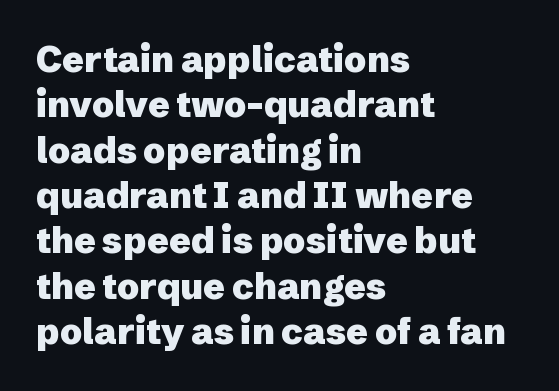
Typeset ragged right — the left edge is the straight one. If you drew a line through each stem, it would be perfectly vertical. Plain, unruled lines of type. The horizontal fit of the characters is conventional and even. Evenly set lines give the paragraph a standard silhouette.
